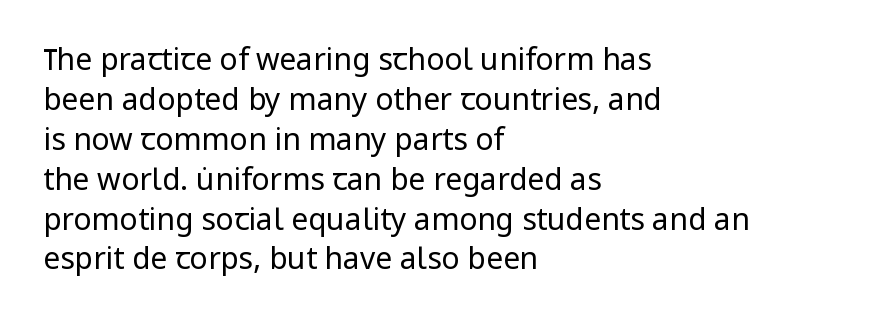
Weight class: somewhere from thin through regular. A bare baseline throughout the passage. The lines are quadded left. Is this a fixed-width face? No — the glyphs have proportional, varying widths.
